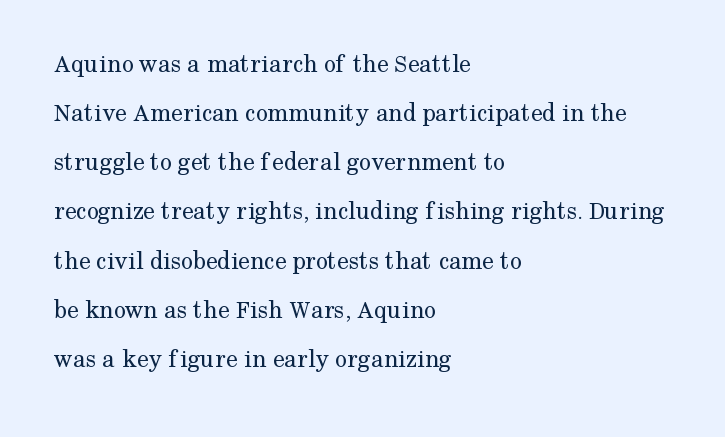
This is roman type, the default non-slanted kind. Standard letterfit; no display-style spreading of the glyphs. Rule under the text: the space is simply empty. The cut favours lightness, reaching ordinary text weight at its darkest. Line starts are locked; line ends wander.
